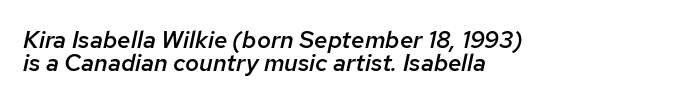
{"italic": "yes", "lean": "right", "slant_degrees": 12, "bold": "semi", "underline": "no", "align": "left", "line_spacing": "tight", "line_spacing_ratio": 0.97, "letter_spacing": "normal", "letter_spacing_em": 0.0, "glyph_px": 24}
